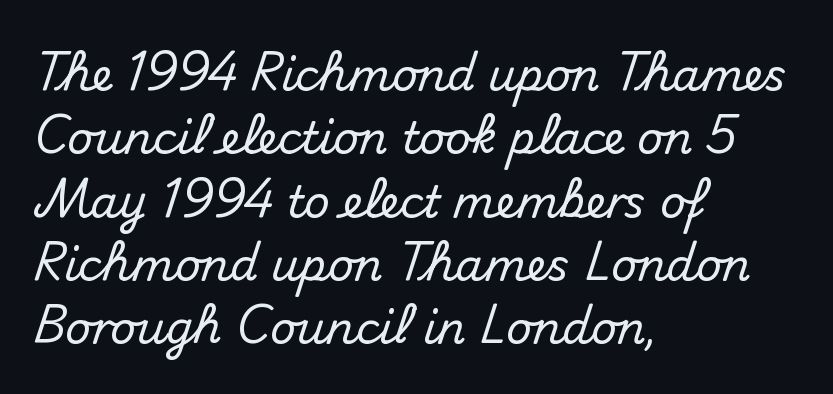
The image shows 44 px sans-serif type; set left-aligned, normal line spacing (1.44x), normal letter spacing, not underlined; medium stroke contrast and a small x-height.
